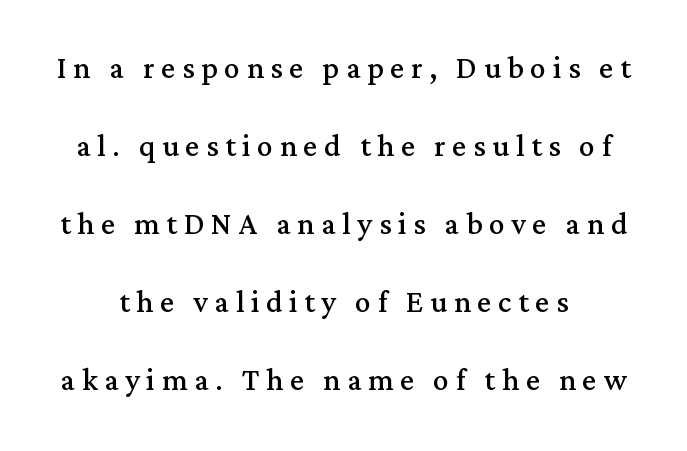
Q: Is the text bold? A: No.
Q: Is the text italic (slanted)? A: No, it is upright.
Q: Is the typeface a serif or a sans-serif typeface? A: Serif.
Q: Is the text underlined? A: No.
Q: Is the spacing between lines tight, normal or loose? A: Loose.
Q: Width (condensed, normal, or wide)? A: Normal.
Q: Stroke contrast? A: Medium.
Q: x-height? A: Medium.
Q: Monospaced? A: No.
